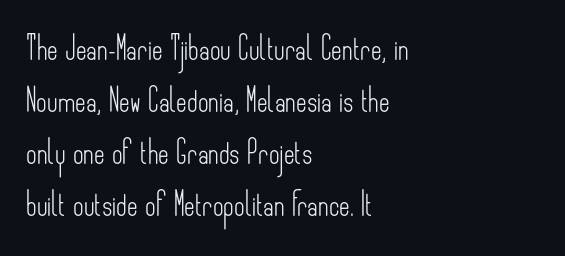
{"italic": "no", "bold": "no", "underline": "no", "align": "left", "line_spacing": "loose", "line_spacing_ratio": 2.26, "letter_spacing": "normal", "letter_spacing_em": 0.0, "glyph_px": 23}
